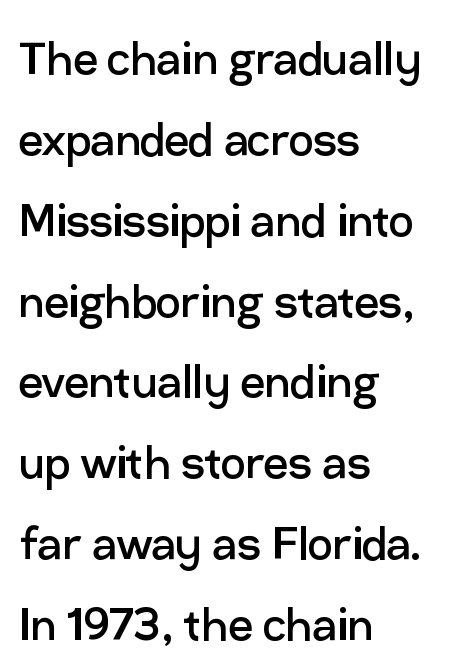
Between one letter and the next there's only the usual sliver of space. A normal amount of white space separates one row of letters from the next. The passage shown is typed in a proportional face where columns would drift. The space directly below the letters is spotless. Heft: none added — not bold. Observe the absence of serifs on each vertical stroke in this sample.
